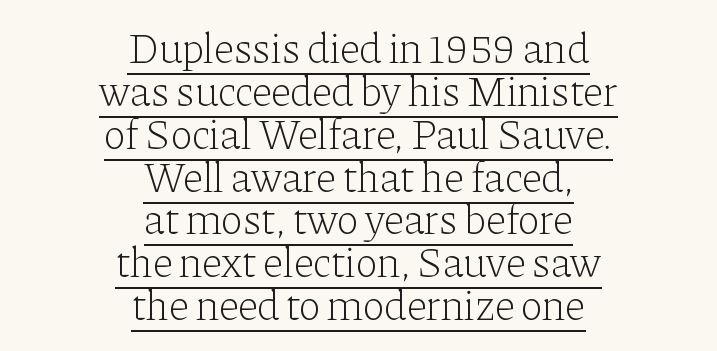
{"serif": "yes", "italic": "no", "bold": "no", "weight": "light", "width": "normal", "stroke_contrast": "low", "x_height": "medium", "monospaced": "no", "underline": "yes", "align": "center", "line_spacing": "tight", "line_spacing_ratio": 1.02, "letter_spacing": "normal", "letter_spacing_em": 0.0, "glyph_px": 42}
